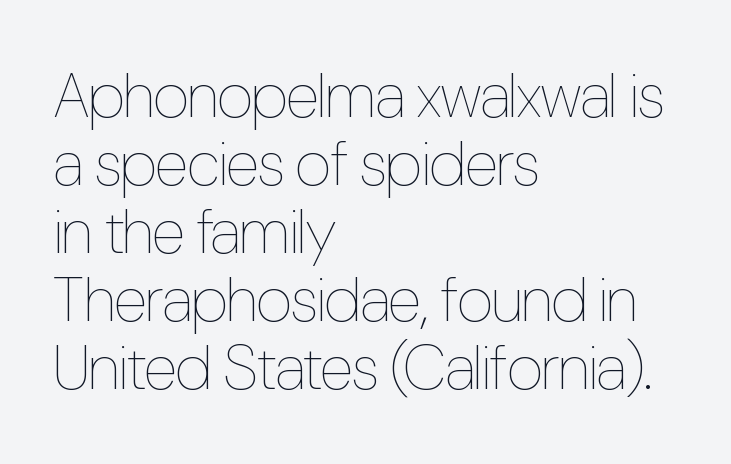
Notice how the passage keeps a crisp vertical edge on the left only. Tall strokes in this sample are plumb rather than angled. Caption: face not bold, strokes unweighted. Letter spacing: default.
